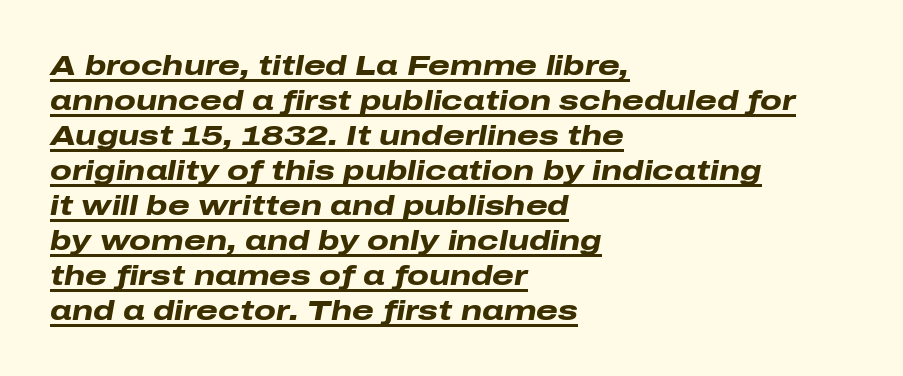
{"italic": "yes", "lean": "right", "slant_degrees": 10, "bold": "yes", "weight": "heavy", "width": "wide", "stroke_contrast": "low", "x_height": "medium", "monospaced": "no", "underline": "yes", "align": "left", "line_spacing": "normal", "line_spacing_ratio": 1.25, "letter_spacing": "normal", "letter_spacing_em": 0.0, "glyph_px": 28}
